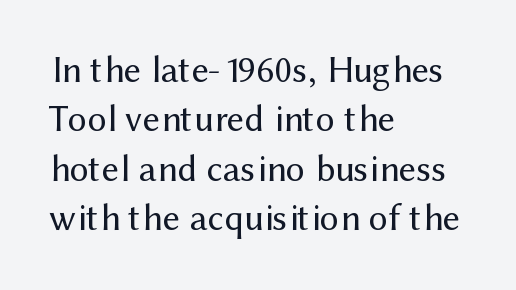
Q: Is the text bold? A: No.
Q: Is the text italic (slanted)? A: No, it is upright.
Q: Is the typeface a serif or a sans-serif typeface? A: Sans-serif.
Q: Is the text underlined? A: No.
Q: How is the paragraph aligned? A: Left-aligned.
Q: Is the spacing between letters normal or unusually wide? A: Normal.
Q: Is the spacing between lines tight, normal or loose? A: Normal.
Q: Width (condensed, normal, or wide)? A: Normal.
Q: Stroke contrast? A: Medium.
Q: x-height? A: Medium.
Q: Monospaced? A: No.
